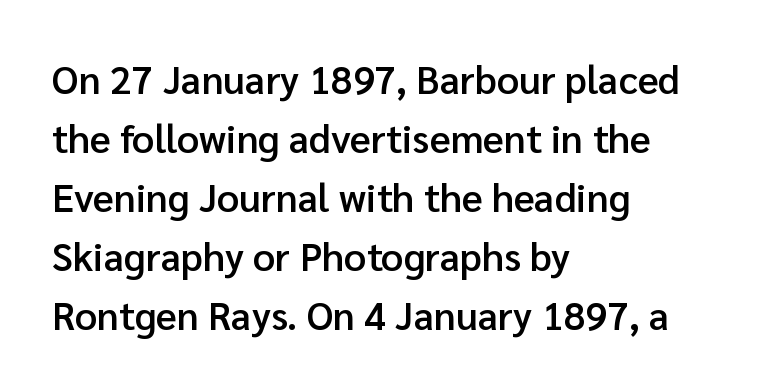
Q: Is the text bold? A: Semi-bold.
Q: Is the text italic (slanted)? A: No, it is upright.
Q: Is the typeface a serif or a sans-serif typeface? A: Sans-serif.
Q: Is the text underlined? A: No.
Q: How is the paragraph aligned? A: Left-aligned.
Q: Is the spacing between letters normal or unusually wide? A: Normal.
Q: Is the spacing between lines tight, normal or loose? A: Normal.
Q: Width (condensed, normal, or wide)? A: Normal.
Q: Stroke contrast? A: Low.
Q: x-height? A: Medium.
Q: Monospaced? A: No.
